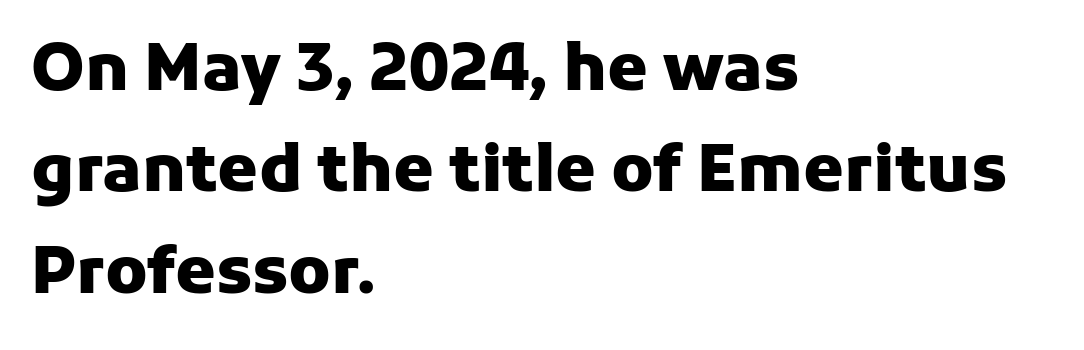
Q: Is the text bold? A: Yes.
Q: Is the text italic (slanted)? A: No, it is upright.
Q: Is the typeface a serif or a sans-serif typeface? A: Sans-serif.
Q: Is the text underlined? A: No.
Q: How is the paragraph aligned? A: Left-aligned.
Q: Is the spacing between letters normal or unusually wide? A: Normal.
Q: Is the spacing between lines tight, normal or loose? A: Normal.
Q: Width (condensed, normal, or wide)? A: Normal.
Q: Stroke contrast? A: Low.
Q: x-height? A: Medium.
Q: Monospaced? A: No.
